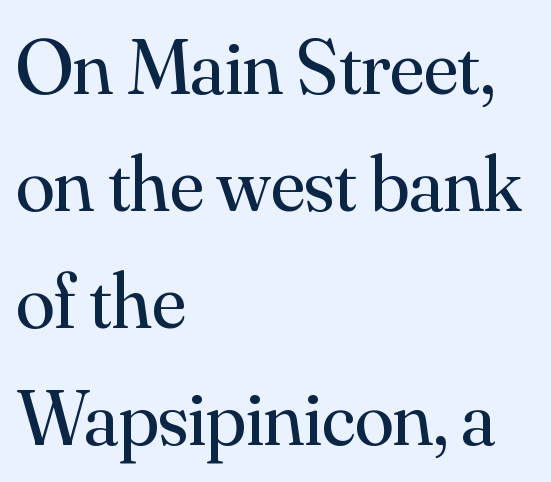
The image shows 79 px regular-weight serif type, upright; set left-aligned, normal line spacing (1.48x), normal letter spacing, not underlined; medium stroke contrast and a small x-height.
